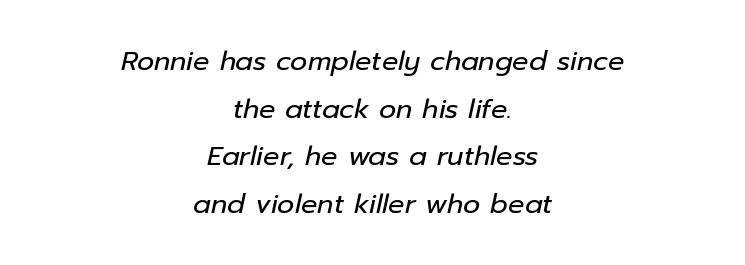
Q: Is the text bold? A: No.
Q: Is the text italic (slanted)? A: Yes, it leans right by about 12 degrees.
Q: Is the text underlined? A: No.
Q: How is the paragraph aligned? A: Centered.
Q: Is the spacing between letters normal or unusually wide? A: Normal.
